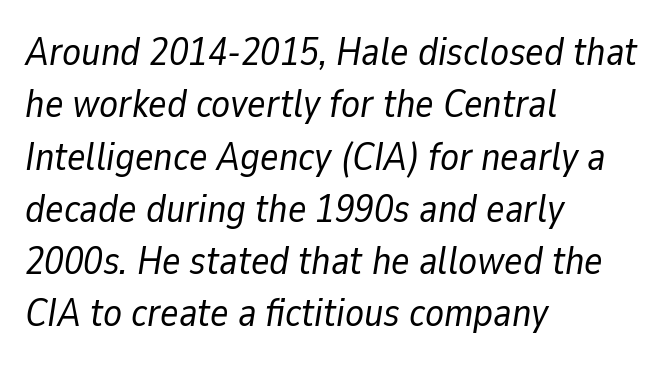
{"italic": "yes", "lean": "right", "slant_degrees": 9, "bold": "no", "weight": "regular", "width": "normal", "stroke_contrast": "low", "x_height": "medium", "monospaced": "no", "underline": "no", "align": "left", "line_spacing": "normal", "line_spacing_ratio": 1.34, "letter_spacing": "normal", "letter_spacing_em": 0.0, "glyph_px": 39}
